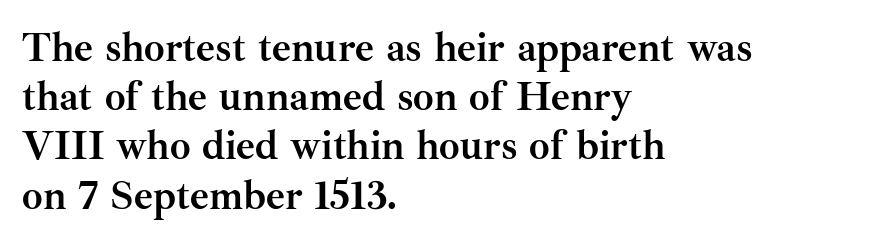
{"serif": "yes", "italic": "no", "bold": "yes", "weight": "semibold", "width": "normal", "stroke_contrast": "medium", "x_height": "small", "monospaced": "no", "underline": "no", "align": "left", "line_spacing_ratio": 1.2, "letter_spacing": "normal", "letter_spacing_em": 0.0, "glyph_px": 41}
